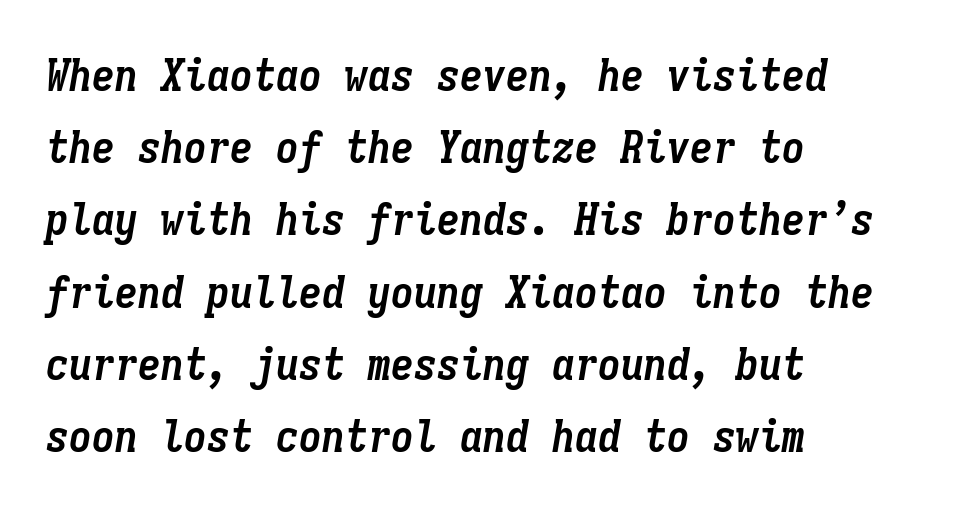
Q: Is the text bold? A: Yes.
Q: Is the text italic (slanted)? A: Yes, it leans right by about 9 degrees.
Q: Is the text underlined? A: No.
Q: How is the paragraph aligned? A: Left-aligned.
Q: Is the spacing between letters normal or unusually wide? A: Normal.
Q: Is the spacing between lines tight, normal or loose? A: Normal.
Q: Width (condensed, normal, or wide)? A: Condensed.
Q: Stroke contrast? A: Low.
Q: x-height? A: Medium.
Q: Monospaced? A: Yes.
